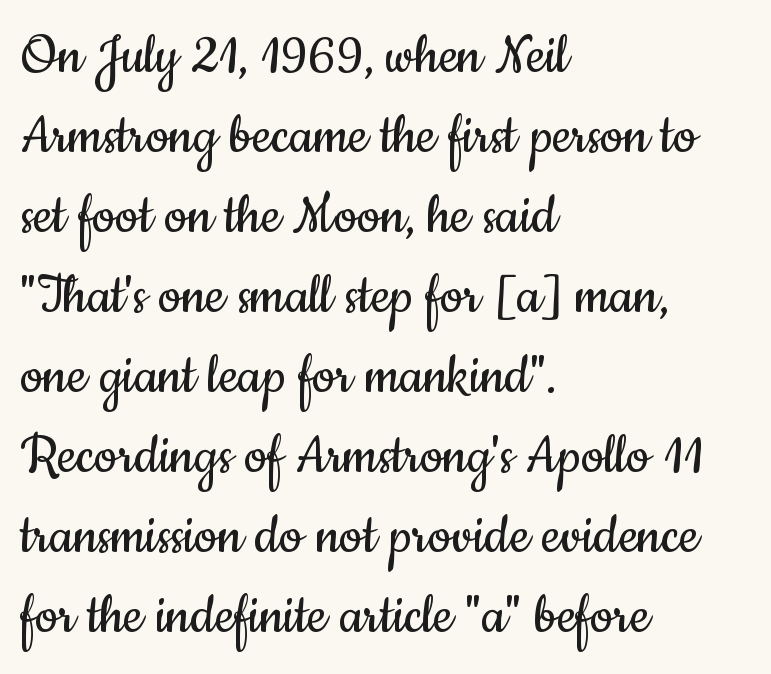
The image shows 64 px regular-weight, condensed sans-serif type; set left-aligned, normal line spacing (1.25x), normal letter spacing, not underlined; low stroke contrast and a small x-height.
